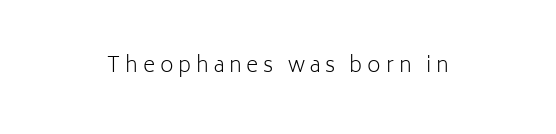
Decoration check: the copy has no underline. The line texture is sparse and dotted thanks to wide tracking. The letters stand straight up with perfectly vertical stems. The rendering positions every line midway between the sides.
